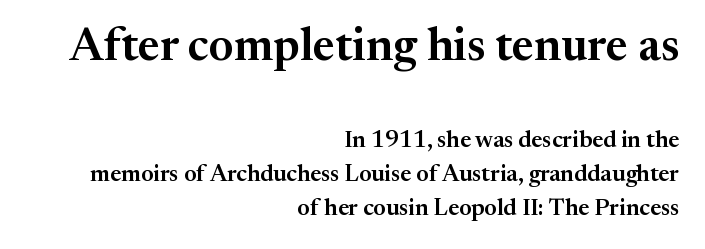
The passage shown has conventional tracking throughout. The rendering uses a moderate line-height, typical for paragraphs. The paragraph shown leans on its right margin. Observe the serifs anchoring each vertical stroke in this sample. When letters stand straight like this, we call the style roman or upright.
